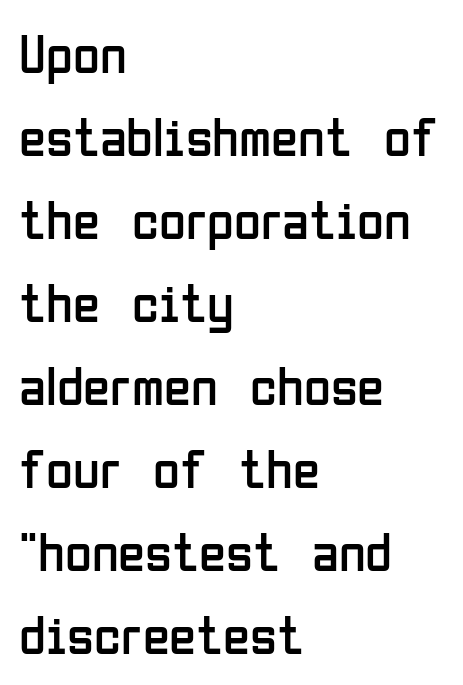
These lines sit exactly where default settings would place them. The line texture is even and compact thanks to regular tracking. If you drew a ruler down the left edge, every line would touch it. Quick note: underline off. Stroke terminals: plain, sans-serif. The lettering holds an erect, upright posture throughout.
